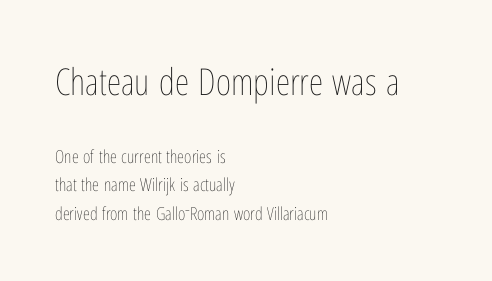
The image shows 37 px thin, condensed type, upright; set left-aligned, normal line spacing (1.58x), normal letter spacing, not underlined; the first (top) block is 2.06x larger; low stroke contrast and a medium x-height.
